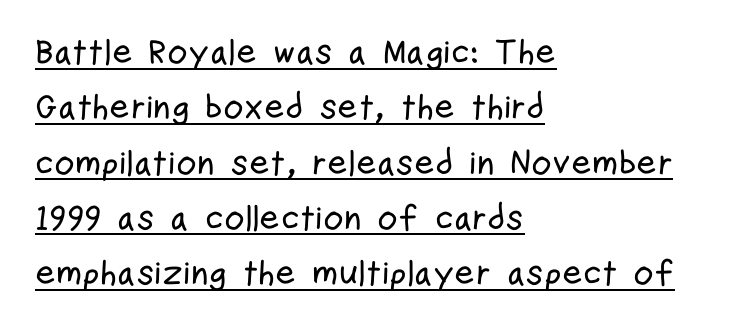
Q: Is the text italic (slanted)? A: No, it is upright.
Q: Is the typeface a serif or a sans-serif typeface? A: Sans-serif.
Q: Is the text underlined? A: Yes.
Q: How is the paragraph aligned? A: Left-aligned.
Q: Is the spacing between letters normal or unusually wide? A: Normal.
Q: Is the spacing between lines tight, normal or loose? A: Normal.
Q: Width (condensed, normal, or wide)? A: Condensed.
Q: Stroke contrast? A: Low.
Q: x-height? A: Medium.
Q: Monospaced? A: No.
